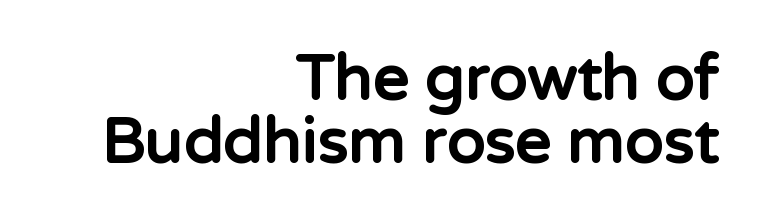
Q: Is the text bold? A: Yes.
Q: Is the text italic (slanted)? A: No, it is upright.
Q: Is the typeface a serif or a sans-serif typeface? A: Sans-serif.
Q: Is the text underlined? A: No.
Q: How is the paragraph aligned? A: Right-aligned.
Q: Is the spacing between letters normal or unusually wide? A: Normal.
Q: Is the spacing between lines tight, normal or loose? A: Tight.
Q: Width (condensed, normal, or wide)? A: Normal.
Q: Stroke contrast? A: Low.
Q: x-height? A: Medium.
Q: Monospaced? A: No.
